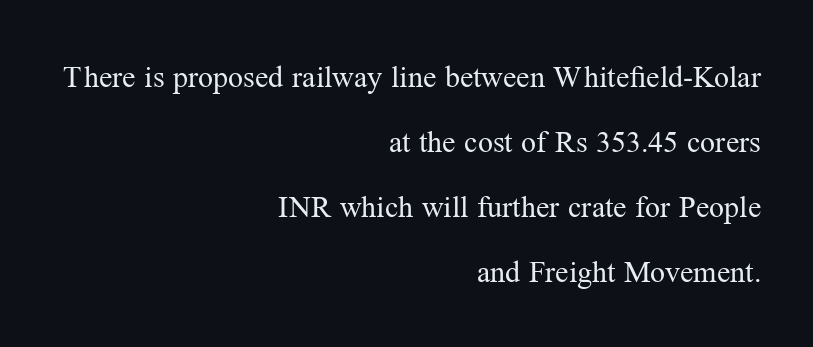
The font is comparable to plain body text, perhaps lighter. The face used here is rendered with its standard letterfit. Think of a printed novel: that variable character pitch is what you see here. Underlining? Definitely not there. Posture: vertical.
